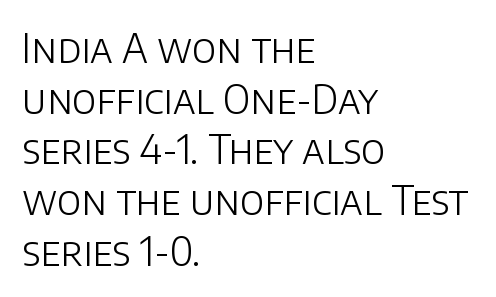
Words float on clear page, feet unadorned. The lines are quadded left. How are the letters spaced? Ordinarily, with no added tracking. The block of text has a typical density, with ordinary space between rows.
